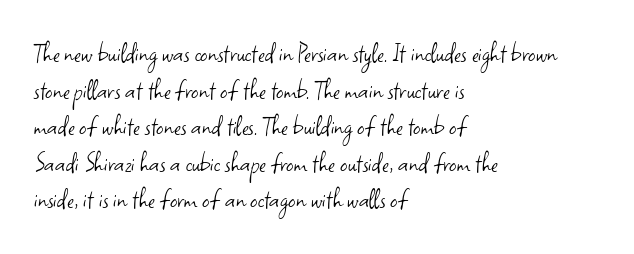
The image shows 29 px light sans-serif type; set left-aligned, normal line spacing (1.26x), normal letter spacing, not underlined; low stroke contrast and a small x-height.
